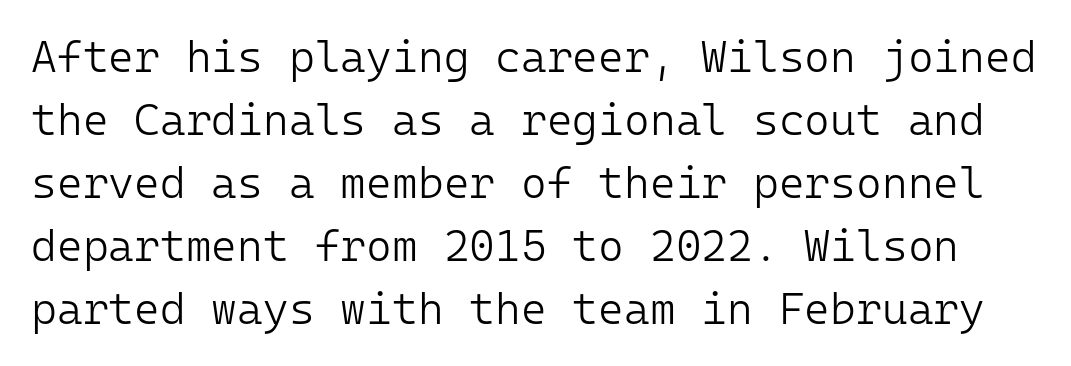
Posture: vertical. No feet cap the strokes, marking this as sans-serif type. Standard letterfit; no display-style spreading of the glyphs. Think standard paragraph weight, or any step lighter than that. Monospaced: the letters line up in strict vertical columns. Honestly, the row spacing looks completely unremarkable.
